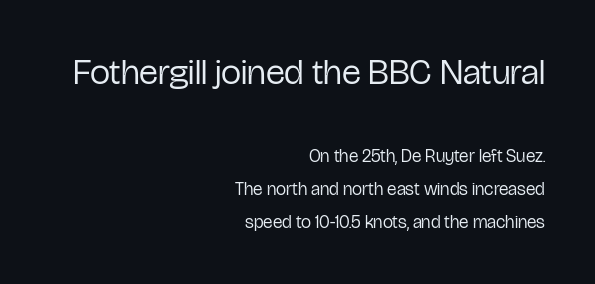
The rendering shrinks the type as you move from the upper chunk to the lower. The letters advance in unequal steps, a hallmark of proportional type. In terms of posture, this sample is upright. Nope, no serifs anywhere on these letters.
